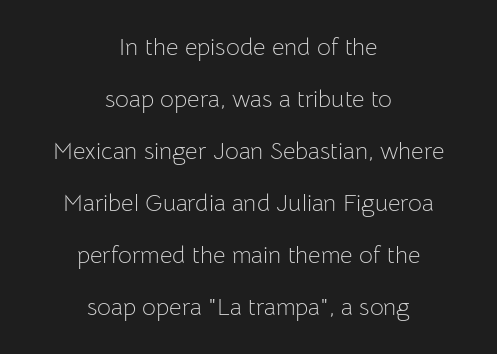
The line-height multiplier appears high, well above default. If you drew a line through each stem, it would be perfectly vertical. Nobody touched the tracking dial on this one. Beneath every word, the page is bare.
